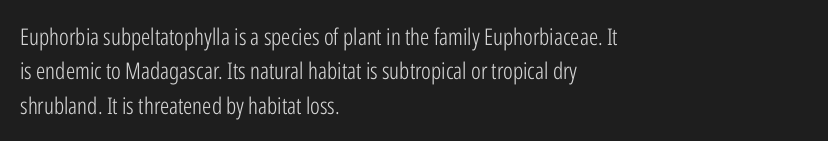
{"italic": "no", "bold": "no", "underline": "no", "align": "left", "line_spacing": "normal", "line_spacing_ratio": 1.5, "letter_spacing": "normal", "letter_spacing_em": 0.0, "glyph_px": 23}
